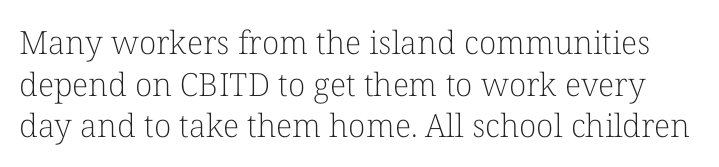
Q: Is the text bold? A: No.
Q: Is the text italic (slanted)? A: No, it is upright.
Q: Is the typeface a serif or a sans-serif typeface? A: Serif.
Q: Is the text underlined? A: No.
Q: Is the spacing between letters normal or unusually wide? A: Normal.
Q: Is the spacing between lines tight, normal or loose? A: Normal.
Q: Width (condensed, normal, or wide)? A: Normal.
Q: Stroke contrast? A: Low.
Q: x-height? A: Medium.
Q: Monospaced? A: No.
